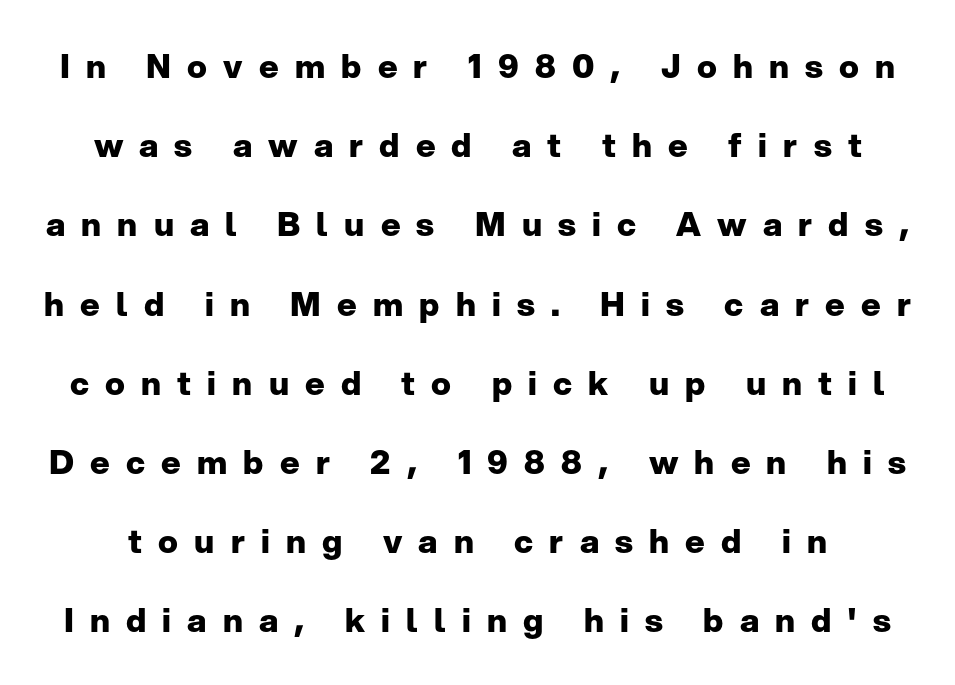
The tracking jumps out immediately: characters are airy and widely separated. Anything drawn beneath the words? Only blank space. A sans-serif font was chosen for this passage. Is this a fixed-width face? No — the glyphs have proportional, varying widths.
